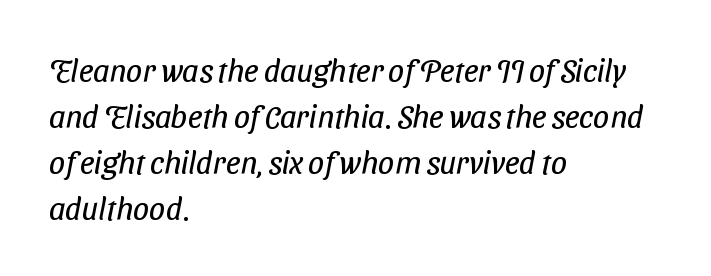
Leading: standard. Words float on clear page, feet unadorned. The weight would be labelled regular, book, light, or lighter still. What stands out about the letter spacing? Nothing — it is the standard amount. Each letter's strokes conclude bluntly, with no projecting serifs. These lines are rendered in a variable-pitch font.
